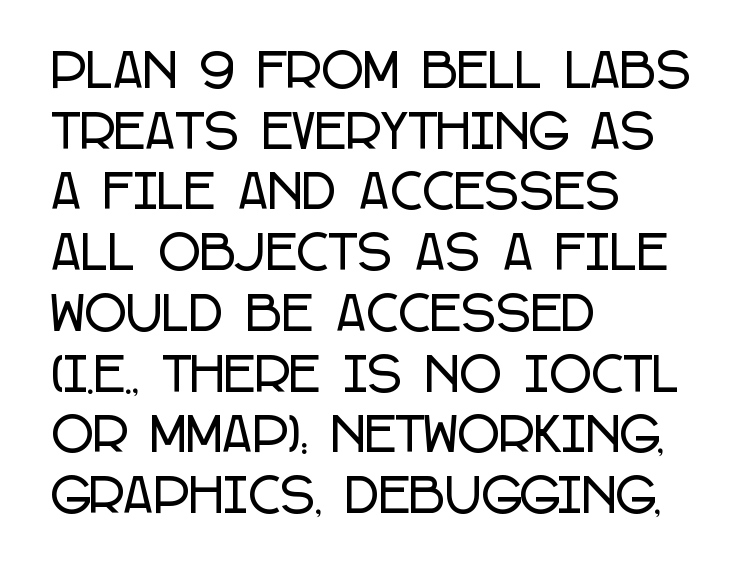
{"serif": "no", "italic": "no", "width": "condensed", "stroke_contrast": "low", "x_height": "large", "monospaced": "no", "underline": "no", "align": "left", "line_spacing": "normal", "line_spacing_ratio": 1.32, "letter_spacing": "normal", "letter_spacing_em": 0.0, "glyph_px": 46}
